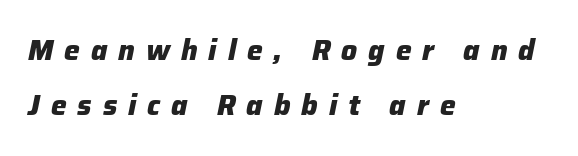
Proportional: the letters do not fall into vertical columns. Interline gaps are noticeably wide in this sample. In terms of posture, this sample is oblique. Bare-footed words on every line. Observe the wide spacing: letters keep a clear distance from each other.
